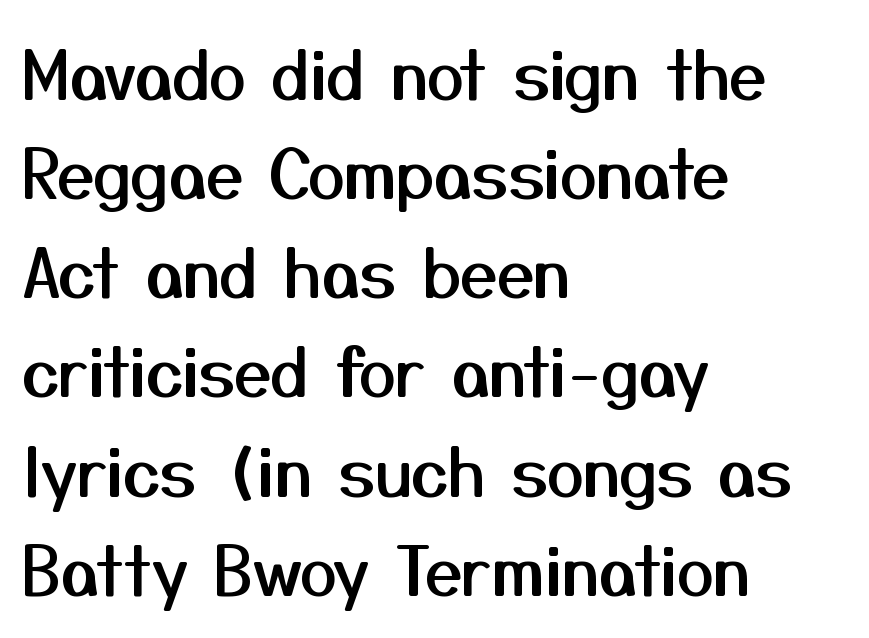
{"serif": "no", "italic": "no", "width": "normal", "stroke_contrast": "medium", "x_height": "medium", "monospaced": "no", "underline": "no", "align": "left", "line_spacing": "normal", "line_spacing_ratio": 1.48, "letter_spacing": "normal", "letter_spacing_em": 0.0, "glyph_px": 67}
